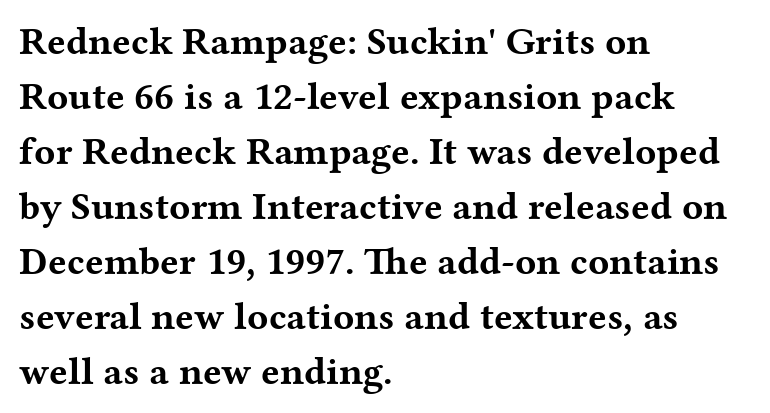
The image shows 39 px bold, wide serif type, upright; set left-aligned, normal line spacing (1.41x), normal letter spacing, not underlined; medium stroke contrast and a medium x-height.
